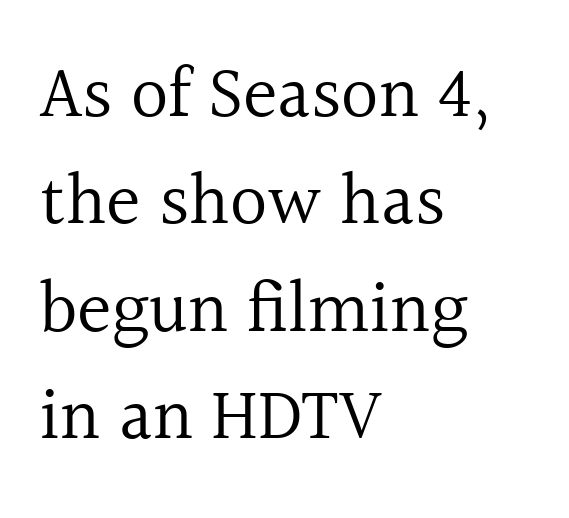
The image shows 73 px regular-weight serif type, upright; set left-aligned, normal line spacing (1.47x), normal letter spacing, not underlined; a medium x-height.
